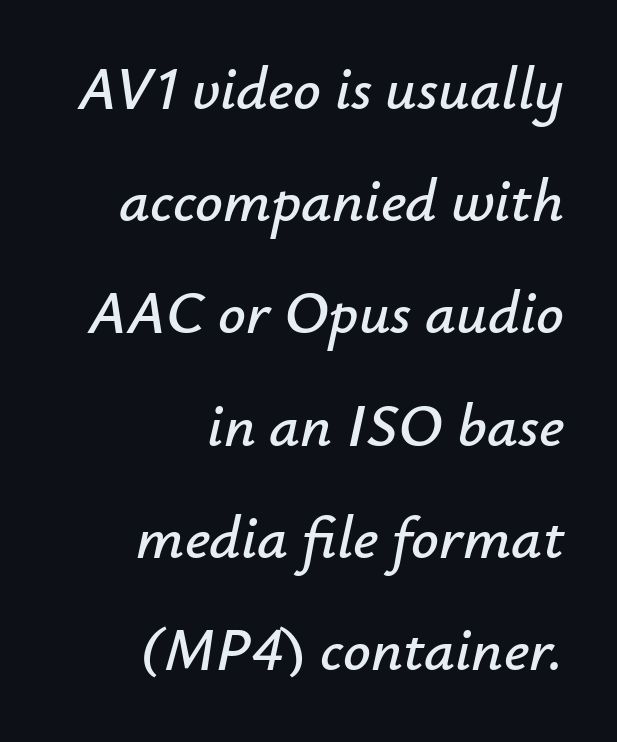
Every row of glyphs terminates at an identical x-position on the right. The passage shown has conventional tracking throughout. Note the varied advance widths — an 'i' is clearly narrower than an 'm'. This sample uses an oblique cut, with every glyph tilted off the vertical. Bare-footed words on every line.
